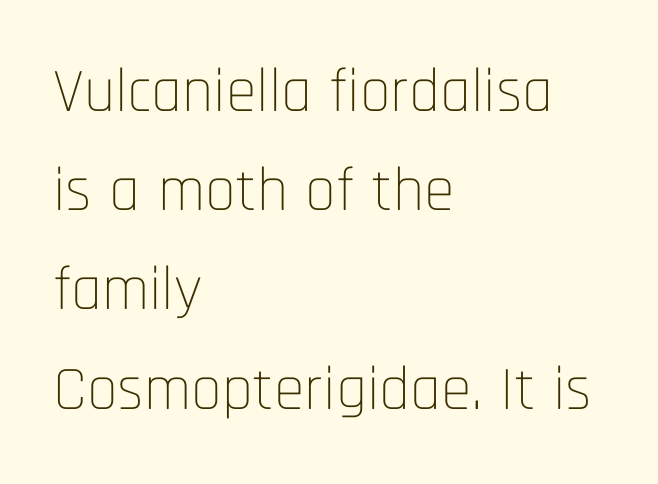
The image shows 62 px thin, condensed sans-serif type, upright; set left-aligned, normal line spacing (1.6x), normal letter spacing, not underlined; low stroke contrast and a large x-height.
